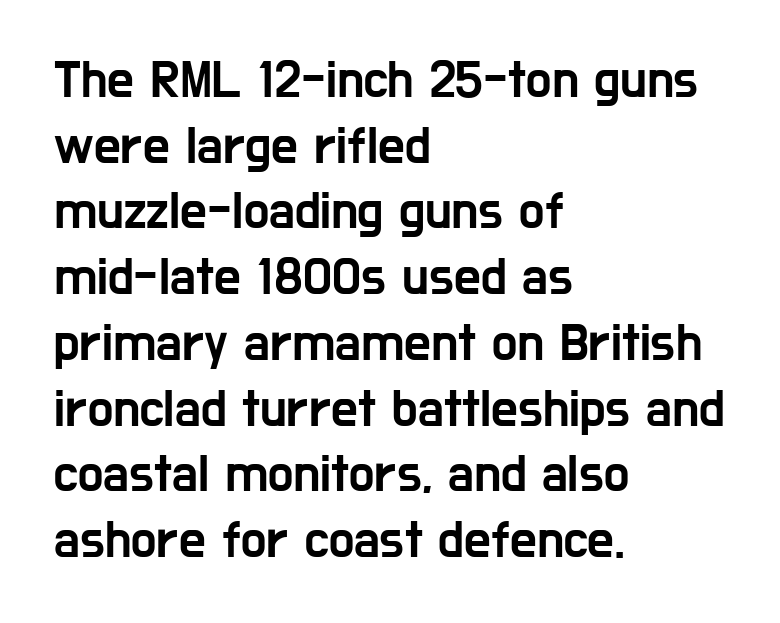
{"serif": "no", "italic": "no", "width": "condensed", "stroke_contrast": "low", "x_height": "medium", "monospaced": "no", "underline": "no", "align": "left", "line_spacing_ratio": 1.24, "letter_spacing": "normal", "letter_spacing_em": 0.0, "glyph_px": 53}
